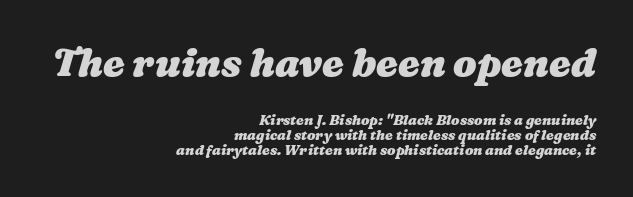
{"bold": "yes", "weight": "heavy", "width": "wide", "stroke_contrast": "medium", "x_height": "medium", "monospaced": "no", "underline": "no", "align": "right", "line_spacing": "tight", "line_spacing_ratio": 1.09, "letter_spacing": "normal", "letter_spacing_em": 0.0, "larger_block": "first", "size_ratio": 2.79, "glyph_px": 39}
